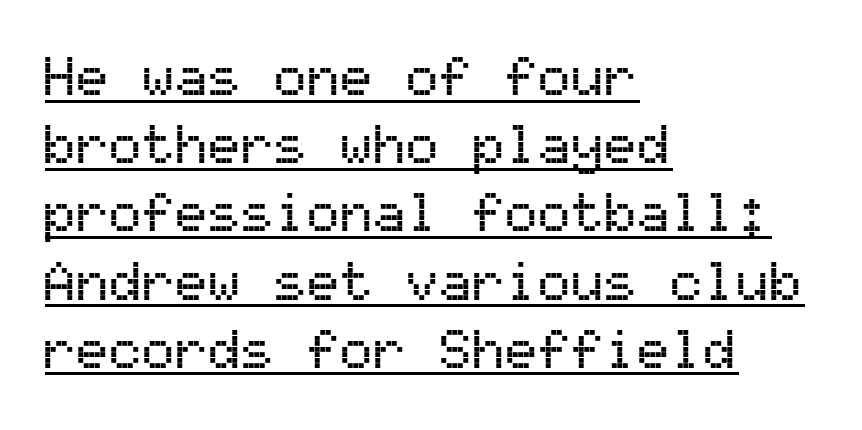
You can tell from the bare stems that sans-serif type was used. Nope, not italic — everything's standing straight. Every character here occupies the same horizontal width, giving the sample a typewriter-like rhythm. Spacing between characters is what you'd get straight out of the box.
